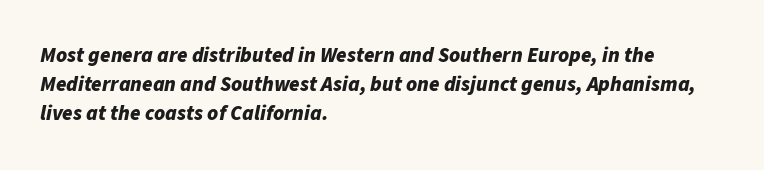
Q: Is the text bold? A: Yes.
Q: Is the text italic (slanted)? A: Yes, it leans right by about 11 degrees.
Q: Is the text underlined? A: No.
Q: How is the paragraph aligned? A: Left-aligned.
Q: Is the spacing between letters normal or unusually wide? A: Normal.
Q: Is the spacing between lines tight, normal or loose? A: Normal.
